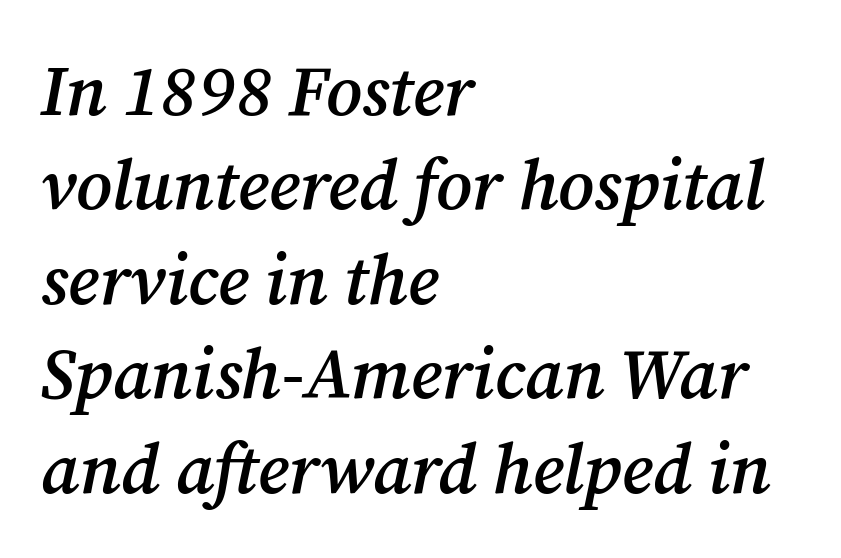
{"serif": "yes", "italic": "yes", "lean": "right", "slant_degrees": 12, "bold": "semi", "weight": "semibold", "width": "normal", "stroke_contrast": "medium", "x_height": "medium", "monospaced": "no", "underline": "no", "align": "left", "line_spacing": "normal", "line_spacing_ratio": 1.33, "letter_spacing": "normal", "letter_spacing_em": 0.0, "glyph_px": 71}
